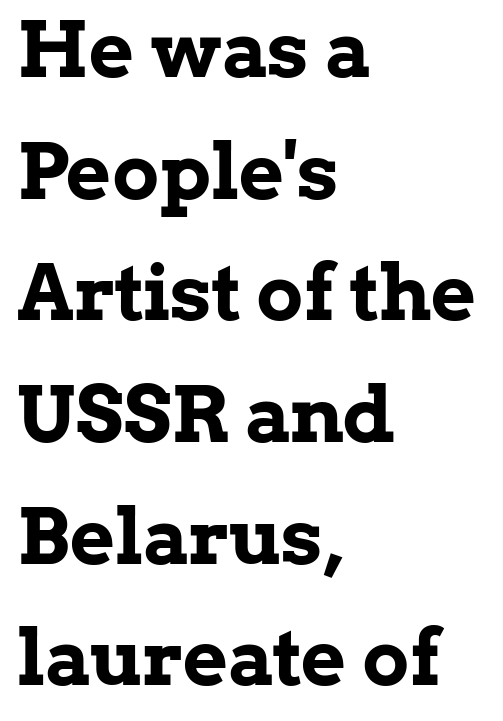
Each letter keeps its own natural width here, so spacing adapts to shape. Every row of glyphs begins at an identical x-position on the left. The letters stand straight up with perfectly vertical stems. Underlining? Definitely not there. The passage shown is typeset with a serif family.
